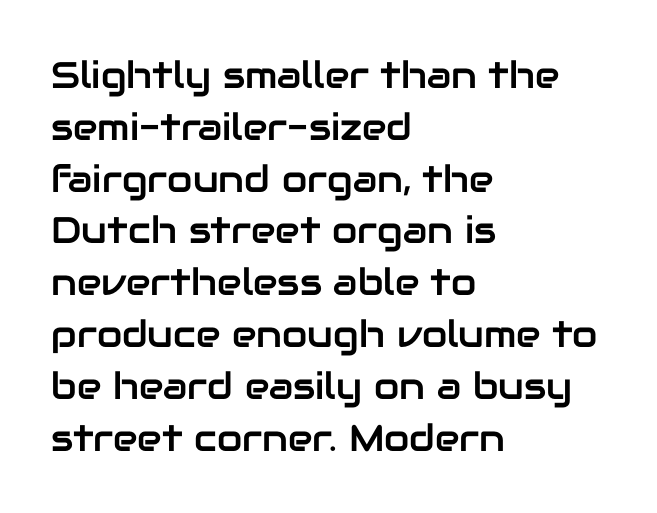
Q: Is the text italic (slanted)? A: No, it is upright.
Q: Is the typeface a serif or a sans-serif typeface? A: Sans-serif.
Q: Is the text underlined? A: No.
Q: How is the paragraph aligned? A: Left-aligned.
Q: Is the spacing between letters normal or unusually wide? A: Normal.
Q: Is the spacing between lines tight, normal or loose? A: Normal.
Q: Width (condensed, normal, or wide)? A: Normal.
Q: Stroke contrast? A: Low.
Q: x-height? A: Medium.
Q: Monospaced? A: No.
